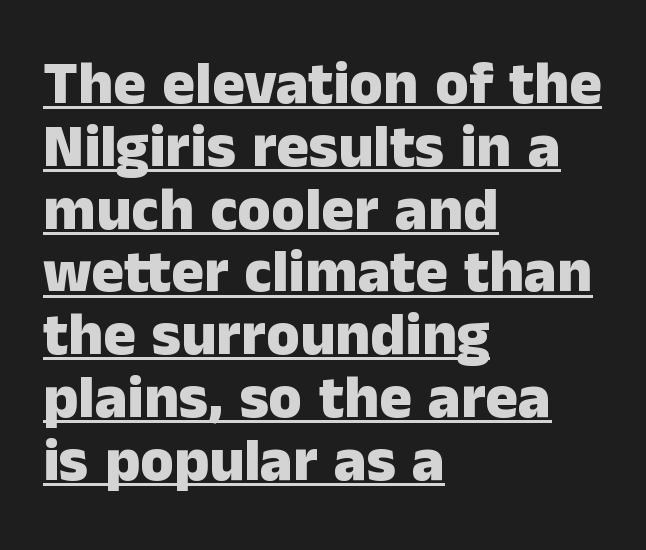
Q: Is the text bold? A: Yes.
Q: Is the text italic (slanted)? A: No, it is upright.
Q: Is the typeface a serif or a sans-serif typeface? A: Sans-serif.
Q: Is the text underlined? A: Yes.
Q: How is the paragraph aligned? A: Left-aligned.
Q: Is the spacing between letters normal or unusually wide? A: Normal.
Q: Is the spacing between lines tight, normal or loose? A: Tight.
Q: Width (condensed, normal, or wide)? A: Normal.
Q: Stroke contrast? A: Low.
Q: x-height? A: Medium.
Q: Monospaced? A: No.
